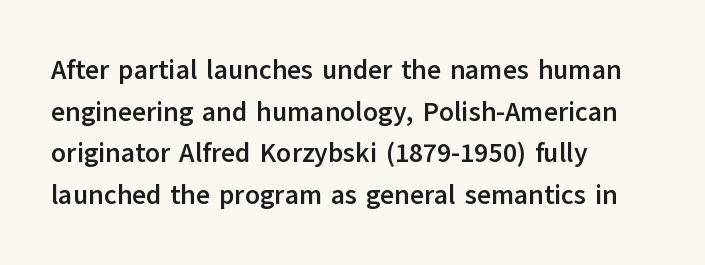
This sample keeps an unexceptional amount of space between lines. Which margin do the lines hug? The left one — the right edge is uneven. The specimen omits any rule beneath the text block's lines. Students, note that the glyphs here touch the page at normal intervals. This is heavy type, rendered in bold.
